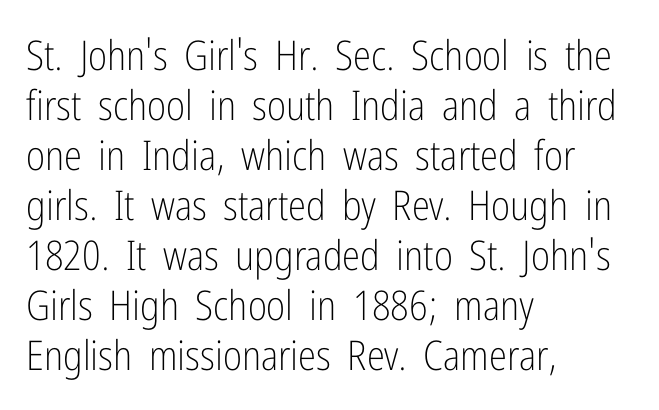
Nope, no serifs anywhere on these letters. Glance below the letters and you will spot only blank space. Here the designer chose a conventional face with non-uniform glyph widths. Here the glyphs are tracked normally, forming tight word shapes.
